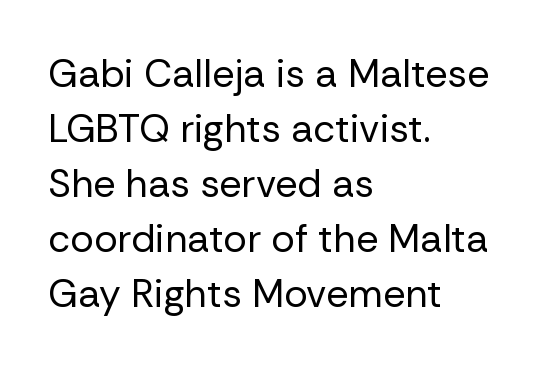
{"serif": "no", "italic": "no", "bold": "no", "weight": "regular", "width": "normal", "stroke_contrast": "low", "x_height": "medium", "monospaced": "no", "underline": "no", "align": "left", "line_spacing": "normal", "line_spacing_ratio": 1.41, "letter_spacing": "normal", "letter_spacing_em": 0.0, "glyph_px": 39}
